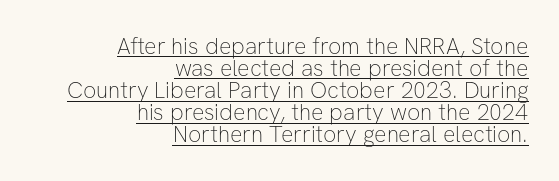
A typesetter would mark this as roman, not italic. Looks like someone drew a line under every word here. Unbolded letterforms with no extra heft. Inter-character spacing is left at the font's built-in metrics. The rendering anchors every line to the right-hand side.
